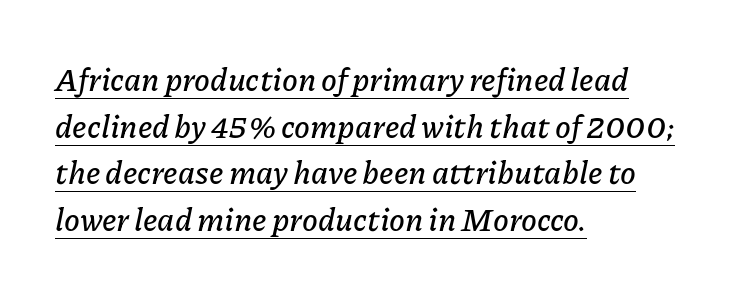
Q: Is the text italic (slanted)? A: Yes, it leans right by about 11 degrees.
Q: Is the text underlined? A: Yes.
Q: How is the paragraph aligned? A: Left-aligned.
Q: Is the spacing between letters normal or unusually wide? A: Normal.
Q: Is the spacing between lines tight, normal or loose? A: Normal.
Q: Width (condensed, normal, or wide)? A: Normal.
Q: Stroke contrast? A: Low.
Q: x-height? A: Medium.
Q: Monospaced? A: No.
